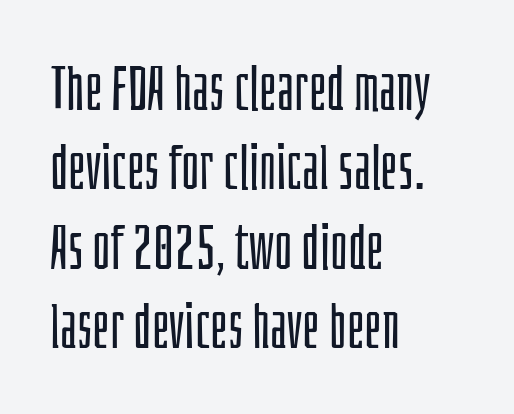
{"serif": "no", "italic": "no", "bold": "no", "weight": "light", "width": "condensed", "stroke_contrast": "low", "x_height": "large", "monospaced": "no", "underline": "no", "align": "left", "line_spacing": "normal", "line_spacing_ratio": 1.28, "letter_spacing": "normal", "letter_spacing_em": 0.0, "glyph_px": 62}
